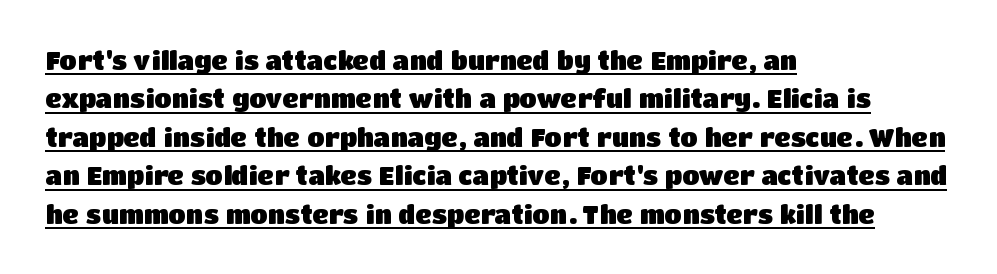
{"italic": "no", "bold": "yes", "underline": "yes", "align": "left", "line_spacing": "normal", "line_spacing_ratio": 1.54, "letter_spacing": "normal", "letter_spacing_em": 0.0, "glyph_px": 25}
